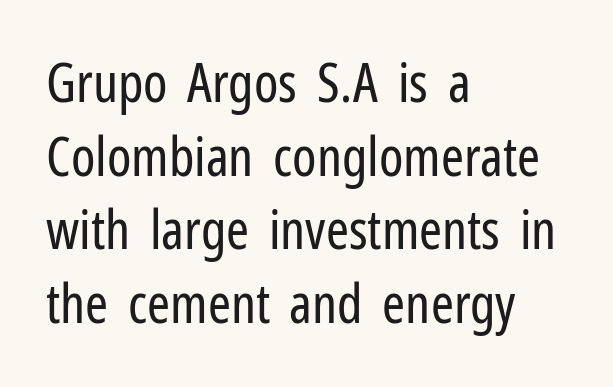
The image shows 55 px regular-weight, condensed sans-serif type, upright; set left-aligned, normal line spacing (1.34x), normal letter spacing, not underlined; low stroke contrast and a medium x-height.
